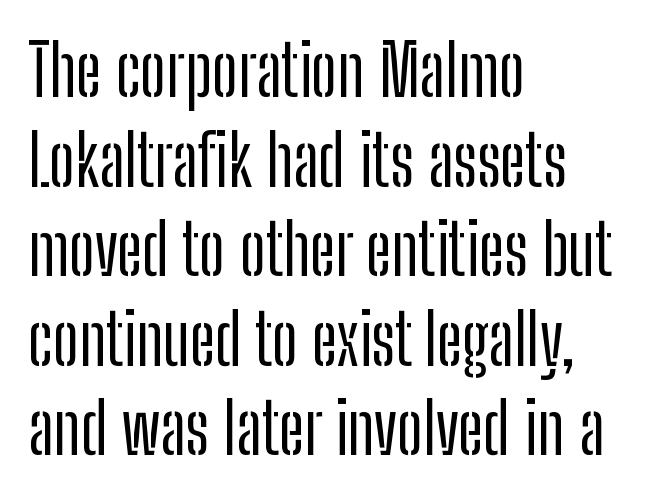
Q: Is the text italic (slanted)? A: No, it is upright.
Q: Is the typeface a serif or a sans-serif typeface? A: Sans-serif.
Q: Is the text underlined? A: No.
Q: How is the paragraph aligned? A: Left-aligned.
Q: Is the spacing between letters normal or unusually wide? A: Normal.
Q: Is the spacing between lines tight, normal or loose? A: Normal.
Q: Width (condensed, normal, or wide)? A: Condensed.
Q: Stroke contrast? A: Low.
Q: x-height? A: Medium.
Q: Monospaced? A: No.
